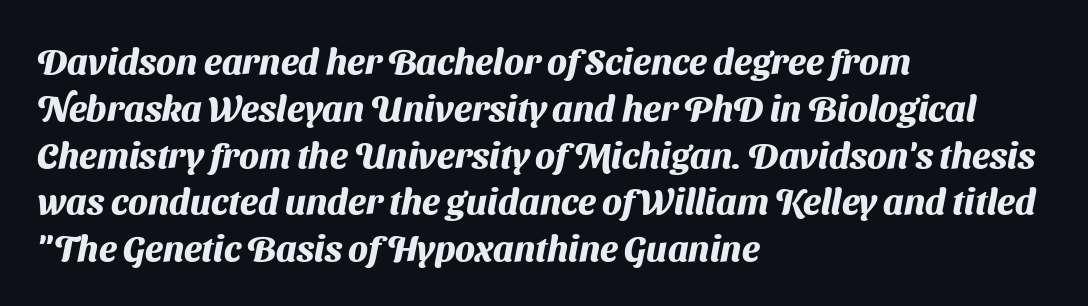
{"serif": "no", "bold": "yes", "weight": "heavy", "width": "normal", "stroke_contrast": "medium", "x_height": "medium", "monospaced": "no", "underline": "no", "align": "left", "line_spacing": "normal", "line_spacing_ratio": 1.3, "letter_spacing": "normal", "letter_spacing_em": 0.0, "glyph_px": 36}
